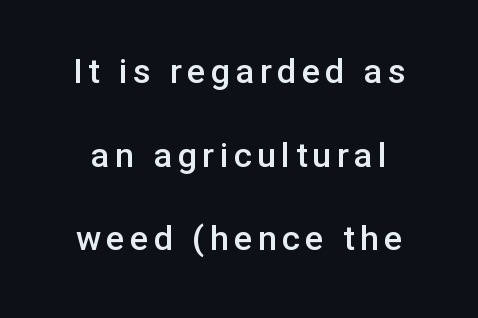
The letters stand straight up with perfectly vertical stems. To sum up the face: it is a sans, with no serifs. Students, observe: this is what heavily led, spacious text looks like. The area under the type is left untouched. These lines are rendered in a variable-pitch font. Look at the stroke-to-counter ratio: somewhat heavy, a semibold.
